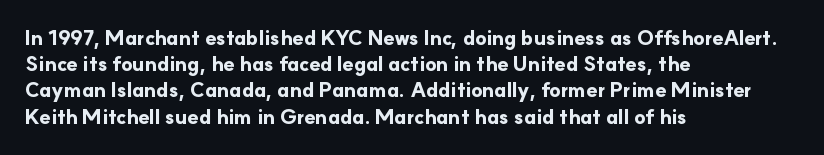
Leftover space on each line is placed entirely after the last word. Honestly, the row spacing looks completely unremarkable. This sample uses an upright cut, with every glyph sitting square on the baseline. A typesetter would call this zero additional tracking. Check the space under the baseline: it is left empty.
